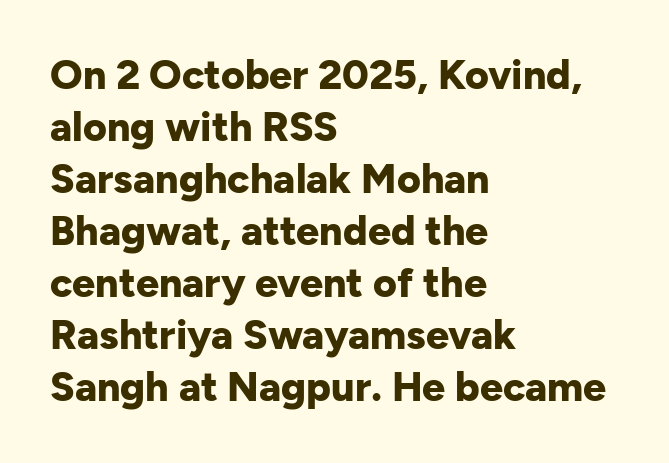
{"serif": "no", "italic": "no", "bold": "yes", "weight": "bold", "width": "normal", "stroke_contrast": "low", "x_height": "medium", "monospaced": "no", "underline": "no", "align": "left", "line_spacing": "normal", "line_spacing_ratio": 1.27, "letter_spacing": "normal", "letter_spacing_em": 0.0, "glyph_px": 41}
